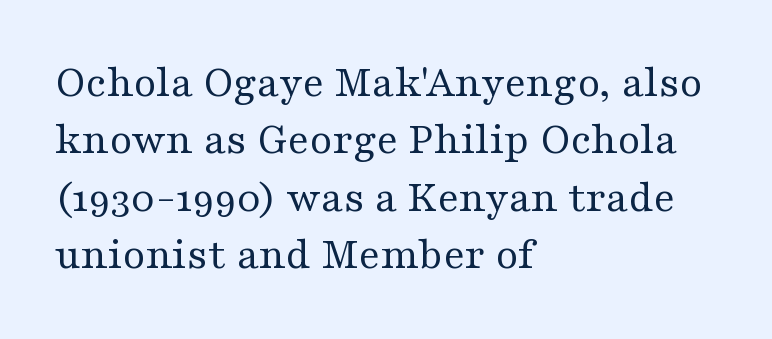
Q: Is the text bold? A: No.
Q: Is the text italic (slanted)? A: No, it is upright.
Q: Is the typeface a serif or a sans-serif typeface? A: Serif.
Q: Is the text underlined? A: No.
Q: How is the paragraph aligned? A: Left-aligned.
Q: Is the spacing between letters normal or unusually wide? A: Normal.
Q: Is the spacing between lines tight, normal or loose? A: Normal.
Q: Width (condensed, normal, or wide)? A: Wide.
Q: Stroke contrast? A: Medium.
Q: x-height? A: Medium.
Q: Monospaced? A: No.
